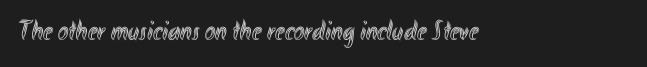
Q: Is the text italic (slanted)? A: Yes.
Q: Is the text underlined? A: No.
Q: Is the spacing between letters normal or unusually wide? A: Normal.
Q: Width (condensed, normal, or wide)? A: Condensed.
Q: x-height? A: Small.
Q: Monospaced? A: No.
